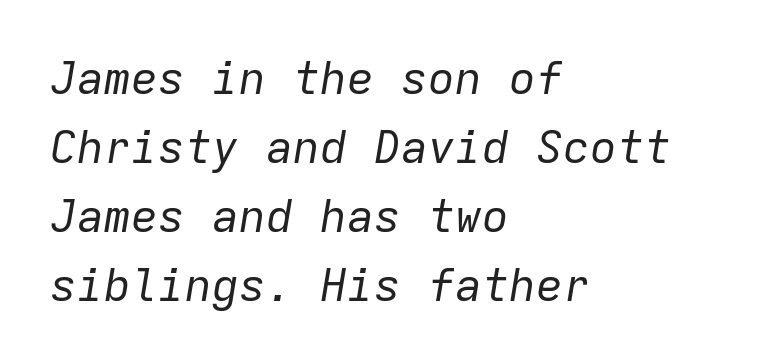
Q: Is the text bold? A: No.
Q: Is the text italic (slanted)? A: Yes, it leans right by about 9 degrees.
Q: Is the text underlined? A: No.
Q: How is the paragraph aligned? A: Left-aligned.
Q: Is the spacing between letters normal or unusually wide? A: Normal.
Q: Is the spacing between lines tight, normal or loose? A: Normal.
Q: Width (condensed, normal, or wide)? A: Normal.
Q: Stroke contrast? A: Low.
Q: x-height? A: Medium.
Q: Monospaced? A: Yes.
